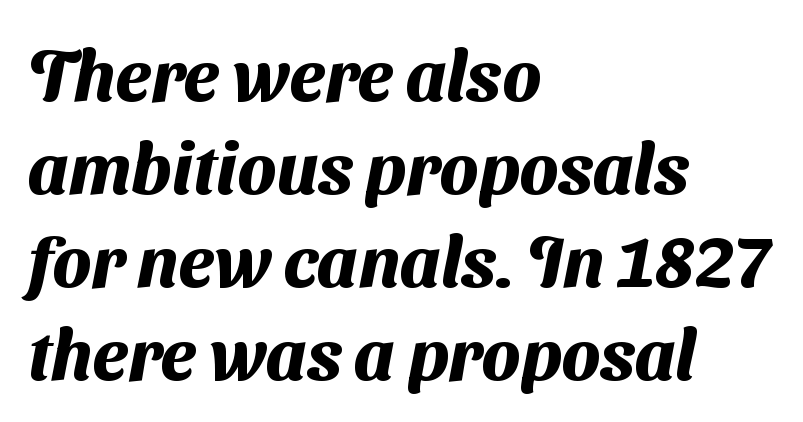
Serif or sans? Sans — the stroke terminals are bare. This sample keeps an unexceptional amount of space between lines. This sample has the flowing, uneven cadence of proportional lettering. Chunky letters — that's bold for sure. Decoration check: the copy has no underline.
